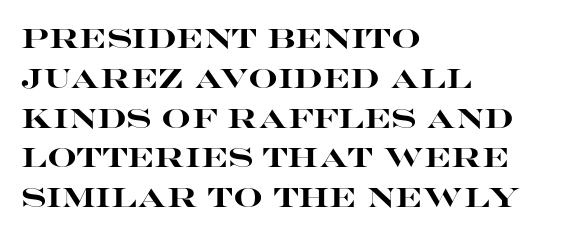
Q: Is the text bold? A: Yes.
Q: Is the text italic (slanted)? A: No, it is upright.
Q: Is the text underlined? A: No.
Q: How is the paragraph aligned? A: Left-aligned.
Q: Is the spacing between letters normal or unusually wide? A: Normal.
Q: Is the spacing between lines tight, normal or loose? A: Normal.
